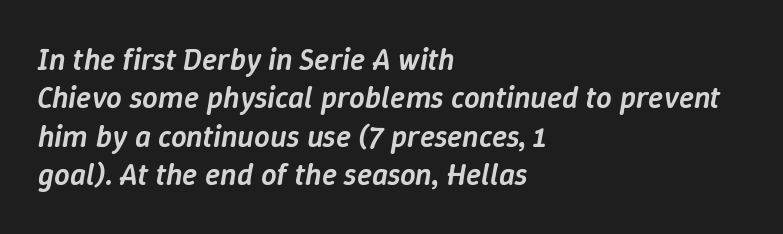
Q: Is the text bold? A: Semi-bold.
Q: Is the text italic (slanted)? A: Yes, it leans right by about 9 degrees.
Q: Is the text underlined? A: No.
Q: How is the paragraph aligned? A: Left-aligned.
Q: Is the spacing between letters normal or unusually wide? A: Normal.
Q: Width (condensed, normal, or wide)? A: Normal.
Q: Stroke contrast? A: Low.
Q: x-height? A: Medium.
Q: Monospaced? A: No.
